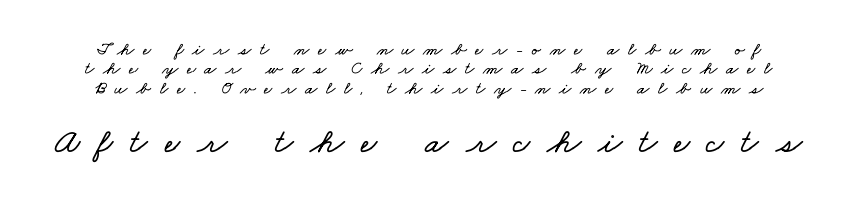
{"width": "wide", "stroke_contrast": "low", "x_height": "small", "monospaced": "no", "underline": "no", "line_spacing": "tight", "line_spacing_ratio": 1.07, "letter_spacing": "wide", "letter_spacing_em": 0.48, "larger_block": "second", "size_ratio": 1.94, "glyph_px": 35}
